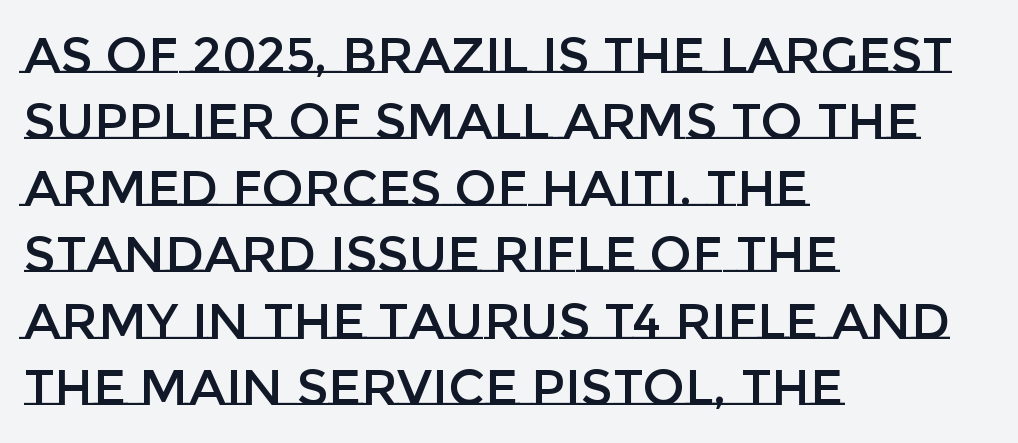
A typesetter would call this proportional, since set widths differ per character. A normal amount of white space separates one row of letters from the next. Spacing between characters is what you'd get straight out of the box. It's the straight-up-and-down kind of type. Which margin do the lines hug? The left one — the right edge is uneven. Rule under the text: the space is simply empty.
